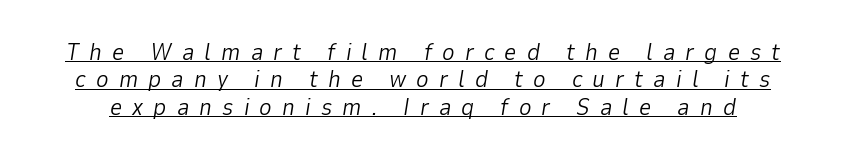
The image shows 24 px text type, italic (leaning right); set tight line spacing (1.14x), unusually wide letter spacing (+0.42 em), underlined.
